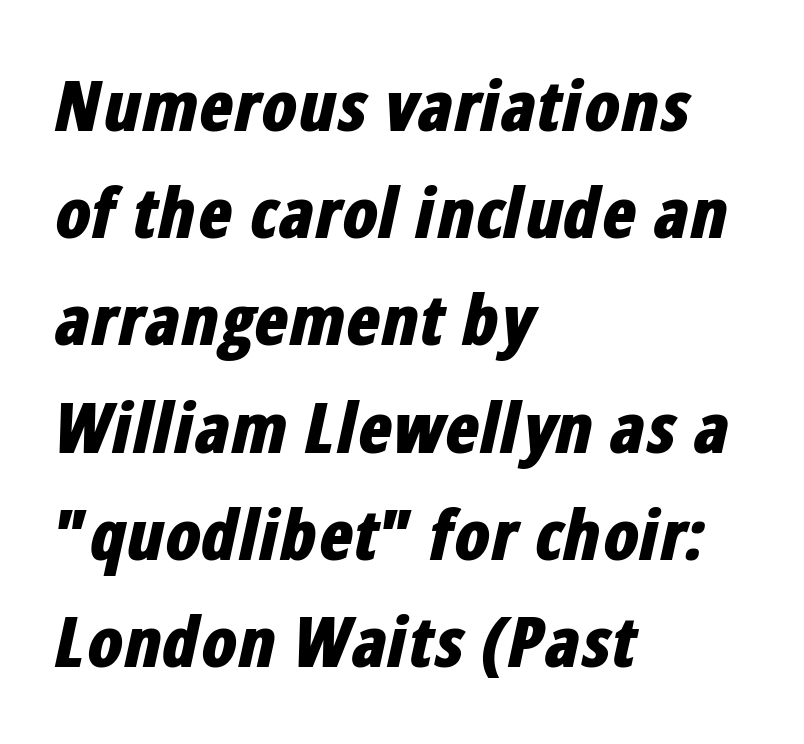
{"italic": "yes", "lean": "right", "slant_degrees": 12, "bold": "yes", "weight": "bold", "width": "condensed", "stroke_contrast": "low", "x_height": "medium", "monospaced": "no", "underline": "no", "align": "left", "line_spacing": "normal", "line_spacing_ratio": 1.51, "letter_spacing": "normal", "letter_spacing_em": 0.0, "glyph_px": 71}
